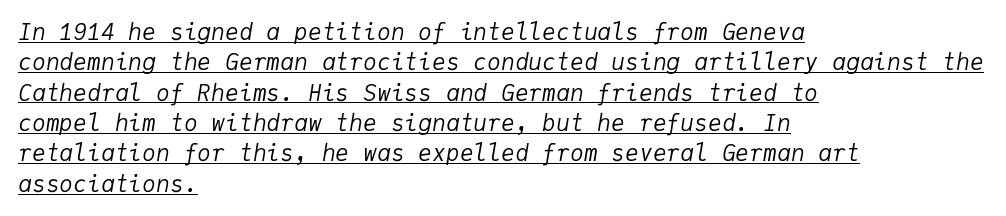
Reading down the column, the eye jumps a familiar distance to each next line. The letterforms sit at book weight or below. Does a line run under the words? Yes, clearly. When letters slant like this, we call the style italic.
